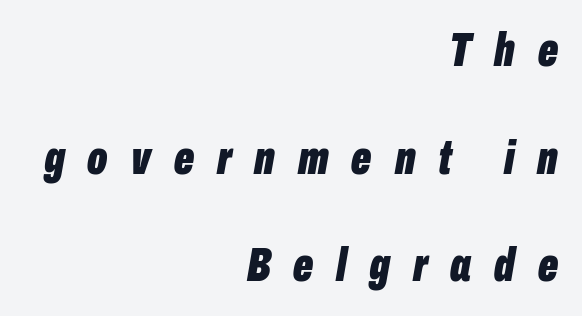
Q: Is the text bold? A: Yes.
Q: Is the text italic (slanted)? A: Yes, it leans right by about 10 degrees.
Q: Is the text underlined? A: No.
Q: How is the paragraph aligned? A: Right-aligned.
Q: Is the spacing between letters normal or unusually wide? A: Unusually wide.
Q: Is the spacing between lines tight, normal or loose? A: Loose.
Q: Width (condensed, normal, or wide)? A: Condensed.
Q: Stroke contrast? A: Low.
Q: x-height? A: Medium.
Q: Monospaced? A: No.
